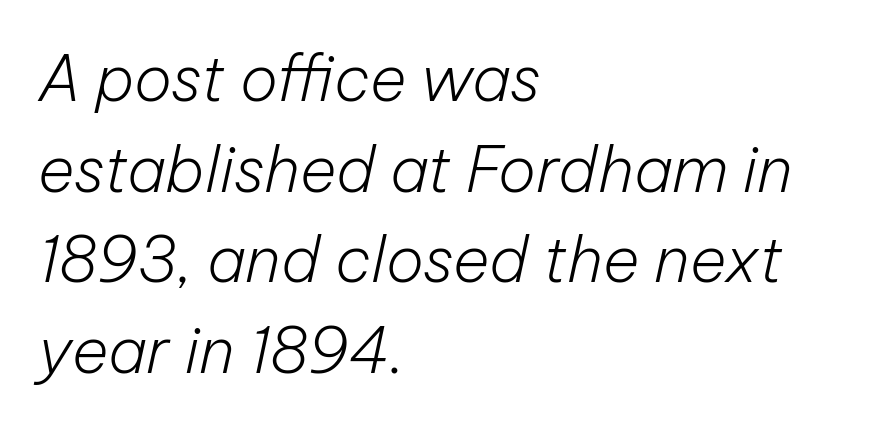
Slanted lettering throughout. Regular leading. This sample has the flowing, uneven cadence of proportional lettering. Words float on clear page, feet unadorned. In CSS terms this would be text-align: left. Is the type heavy? It reads as light-to-regular instead.
